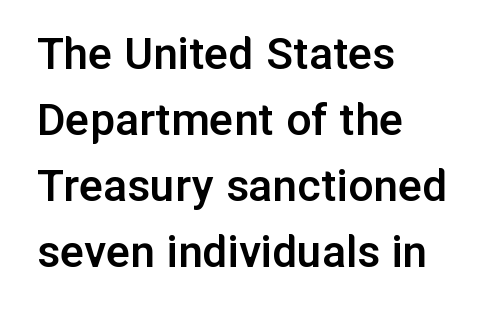
The type family on display is of the sans-serif kind. Check the space under the baseline: it is left empty. Short note: letters normally spaced. Strokes here are thickened, but only to semibold level. All the whitespace from short lines collects on the right. How would I describe the line gaps? Plain and ordinary.
